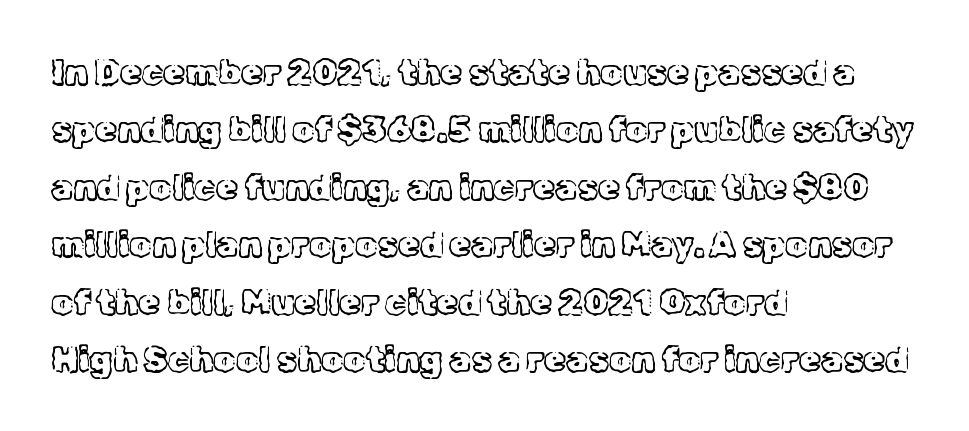
Q: Is the text bold? A: No.
Q: Is the text italic (slanted)? A: No, it is upright.
Q: Is the typeface a serif or a sans-serif typeface? A: Serif.
Q: Is the text underlined? A: No.
Q: How is the paragraph aligned? A: Left-aligned.
Q: Is the spacing between letters normal or unusually wide? A: Normal.
Q: Is the spacing between lines tight, normal or loose? A: Normal.
Q: Width (condensed, normal, or wide)? A: Normal.
Q: x-height? A: Medium.
Q: Monospaced? A: No.
